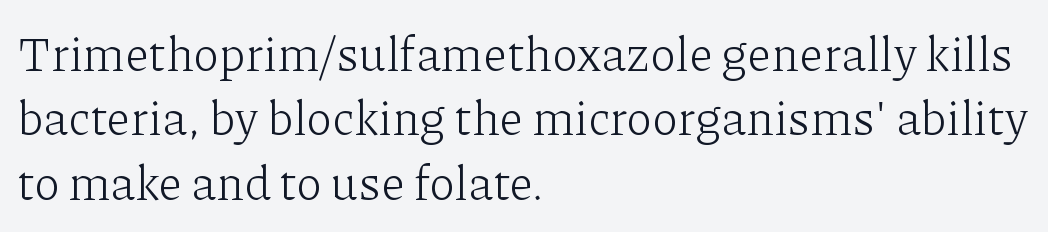
{"serif": "yes", "italic": "no", "bold": "no", "weight": "light", "width": "normal", "stroke_contrast": "low", "x_height": "medium", "monospaced": "no", "underline": "no", "align": "left", "line_spacing": "normal", "line_spacing_ratio": 1.34, "letter_spacing": "normal", "letter_spacing_em": 0.0, "glyph_px": 48}
